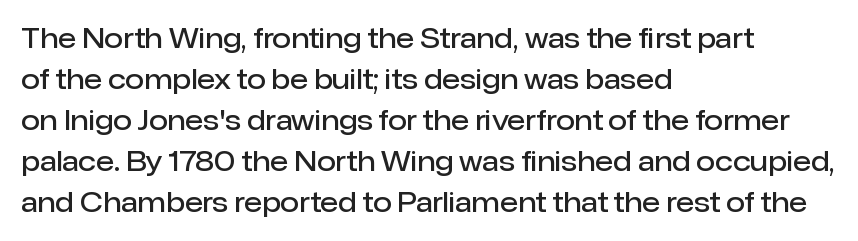
Does extra space separate the letters? No, they use regular spacing. Line spacing here is normal. Visually the block forms a straight wall on the left and a jagged coastline on the right. Unlike italic type, these characters show no tilt at all. The face used here is a semibold: visibly heavier than regular, lighter than bold. The foot of each line stays bare and open.
